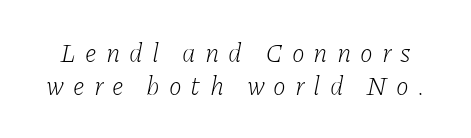
Q: Is the text bold? A: No.
Q: Is the text italic (slanted)? A: Yes, it leans right by about 11 degrees.
Q: Is the text underlined? A: No.
Q: Is the spacing between letters normal or unusually wide? A: Unusually wide.
Q: Is the spacing between lines tight, normal or loose? A: Normal.
